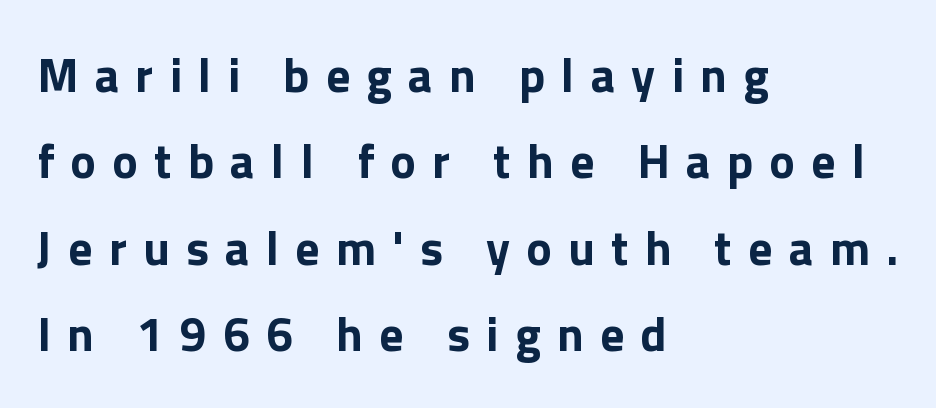
{"serif": "no", "italic": "no", "bold": "yes", "weight": "bold", "width": "normal", "stroke_contrast": "low", "x_height": "medium", "monospaced": "no", "underline": "no", "align": "left", "line_spacing_ratio": 1.8, "letter_spacing": "wide", "letter_spacing_em": 0.34, "glyph_px": 48}
